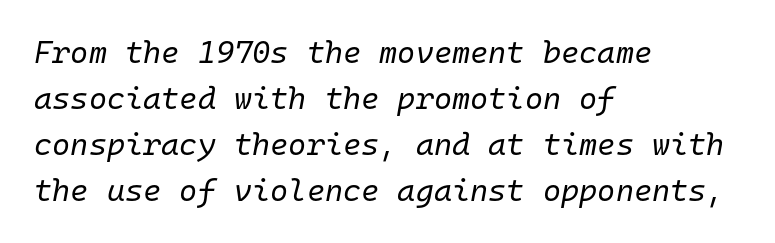
{"italic": "yes", "lean": "right", "slant_degrees": 10, "bold": "no", "weight": "regular", "width": "normal", "stroke_contrast": "low", "x_height": "medium", "monospaced": "yes", "underline": "no", "align": "left", "line_spacing": "normal", "line_spacing_ratio": 1.48, "letter_spacing": "normal", "letter_spacing_em": 0.0, "glyph_px": 31}
